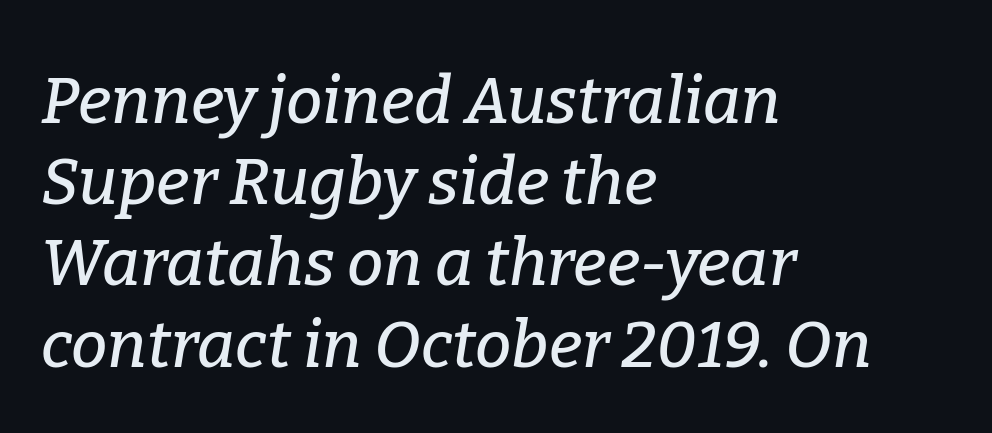
Q: Is the text italic (slanted)? A: Yes, it leans right by about 9 degrees.
Q: Is the typeface a serif or a sans-serif typeface? A: Serif.
Q: Is the text underlined? A: No.
Q: How is the paragraph aligned? A: Left-aligned.
Q: Is the spacing between letters normal or unusually wide? A: Normal.
Q: Is the spacing between lines tight, normal or loose? A: Normal.
Q: Width (condensed, normal, or wide)? A: Normal.
Q: Stroke contrast? A: Low.
Q: x-height? A: Medium.
Q: Monospaced? A: No.
